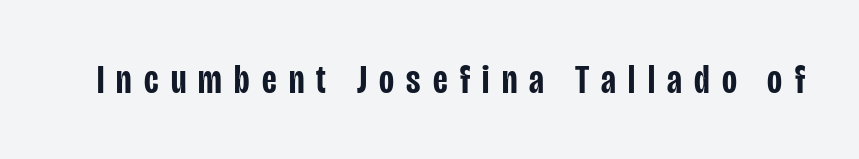
Q: Is the text bold? A: Semi-bold.
Q: Is the text italic (slanted)? A: No, it is upright.
Q: Is the typeface a serif or a sans-serif typeface? A: Sans-serif.
Q: Is the text underlined? A: No.
Q: Is the spacing between letters normal or unusually wide? A: Unusually wide.
Q: Width (condensed, normal, or wide)? A: Condensed.
Q: Stroke contrast? A: Low.
Q: x-height? A: Large.
Q: Monospaced? A: No.
